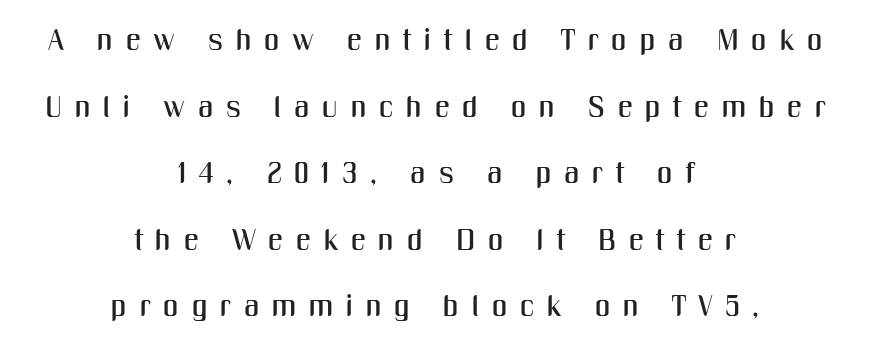
Q: Is the text italic (slanted)? A: No, it is upright.
Q: Is the typeface a serif or a sans-serif typeface? A: Sans-serif.
Q: Is the text underlined? A: No.
Q: How is the paragraph aligned? A: Centered.
Q: Is the spacing between letters normal or unusually wide? A: Unusually wide.
Q: Is the spacing between lines tight, normal or loose? A: Loose.
Q: Width (condensed, normal, or wide)? A: Condensed.
Q: Stroke contrast? A: Medium.
Q: x-height? A: Medium.
Q: Monospaced? A: No.
